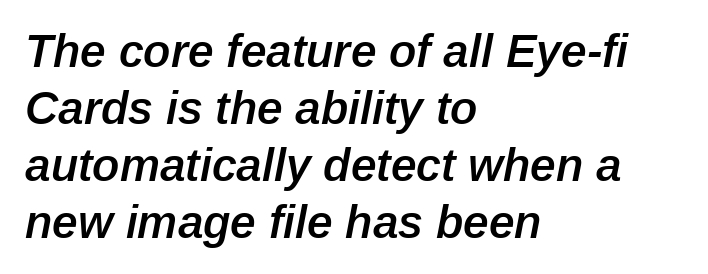
The image shows 46 px semibold type, italic (leaning right); set left-aligned, line spacing 1.24x, normal letter spacing, not underlined; low stroke contrast and a medium x-height.
